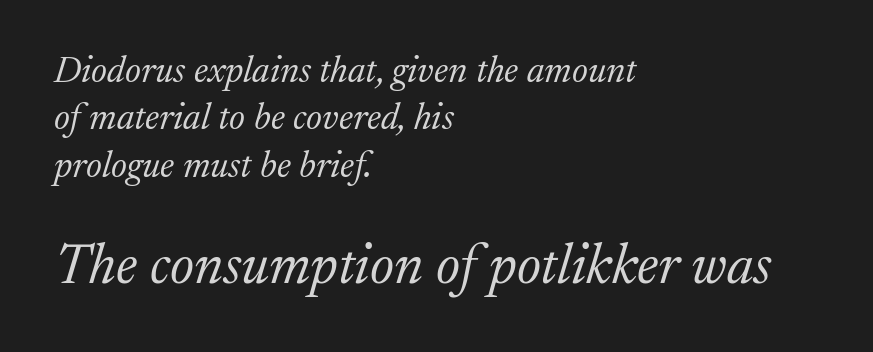
{"serif": "yes", "italic": "yes", "lean": "right", "slant_degrees": 17, "bold": "no", "weight": "light", "width": "normal", "stroke_contrast": "medium", "x_height": "medium", "monospaced": "no", "underline": "no", "align": "left", "line_spacing": "normal", "line_spacing_ratio": 1.28, "letter_spacing": "normal", "letter_spacing_em": 0.0, "larger_block": "second", "size_ratio": 1.51, "glyph_px": 56}
